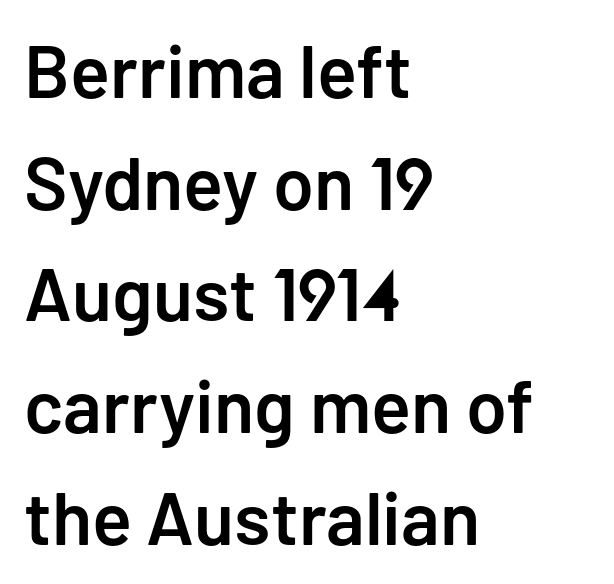
{"serif": "no", "italic": "no", "bold": "semi", "weight": "semibold", "width": "normal", "stroke_contrast": "low", "x_height": "medium", "monospaced": "no", "underline": "no", "align": "left", "line_spacing": "normal", "line_spacing_ratio": 1.51, "letter_spacing": "normal", "letter_spacing_em": 0.0, "glyph_px": 74}
